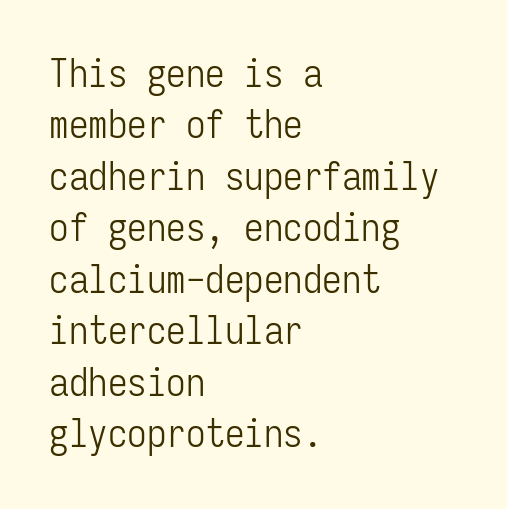
{"serif": "no", "italic": "no", "bold": "no", "weight": "light", "width": "condensed", "stroke_contrast": "low", "x_height": "medium", "monospaced": "yes", "underline": "no", "align": "left", "line_spacing": "normal", "line_spacing_ratio": 1.32, "letter_spacing": "normal", "letter_spacing_em": 0.0, "glyph_px": 39}
